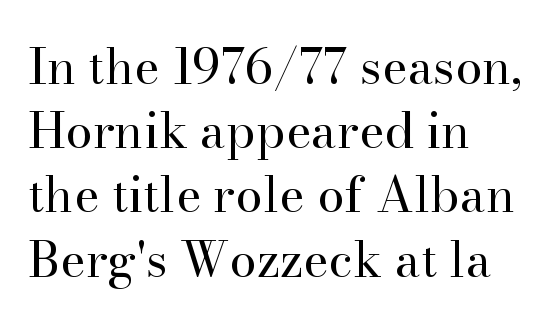
Q: Is the text bold? A: No.
Q: Is the text italic (slanted)? A: No, it is upright.
Q: Is the typeface a serif or a sans-serif typeface? A: Serif.
Q: Is the text underlined? A: No.
Q: How is the paragraph aligned? A: Left-aligned.
Q: Is the spacing between letters normal or unusually wide? A: Normal.
Q: Is the spacing between lines tight, normal or loose? A: Normal.
Q: Width (condensed, normal, or wide)? A: Normal.
Q: Stroke contrast? A: High.
Q: x-height? A: Small.
Q: Monospaced? A: No.
